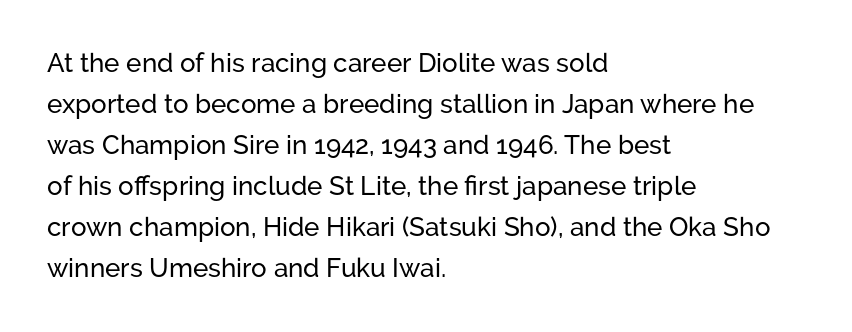
{"italic": "no", "underline": "no", "align": "left", "line_spacing": "normal", "line_spacing_ratio": 1.58, "letter_spacing": "normal", "letter_spacing_em": 0.0, "glyph_px": 26}
